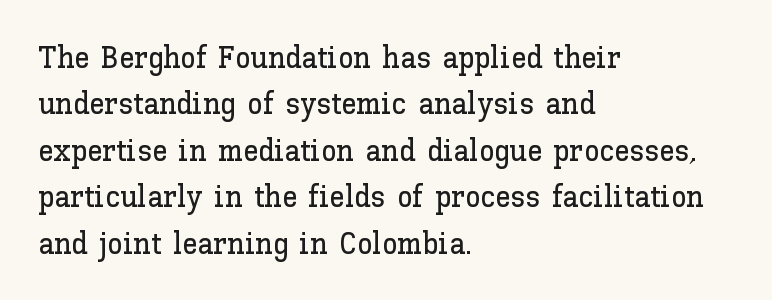
The image shows 31 px text type, upright; set left-aligned, normal line spacing (1.5x), normal letter spacing, not underlined; low stroke contrast and a medium x-height.
